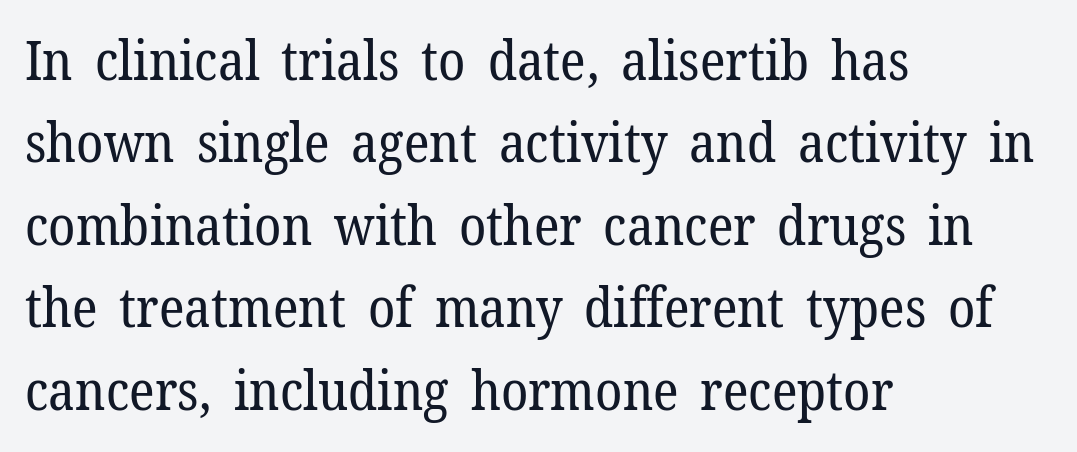
These glyphs show unthickened strokes, regular width or finer. Is there any slant? The stems are plumb. The rendering uses a moderate line-height, typical for paragraphs. Here the designer chose a conventional face with non-uniform glyph widths. This rendering uses left alignment, leaving the right contour irregular.
